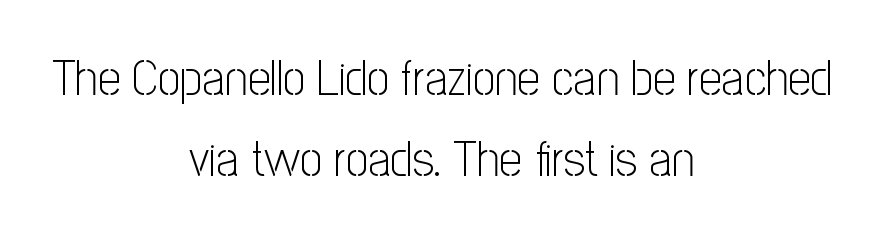
Stroke thickness stays within the range of a standard reading face or lighter. Does the copy run flush right? No — it is centered line by line. Think of a printed novel: that variable character pitch is what you see here. Letter spacing: default. Posture: straight, roman, zero tilt.
